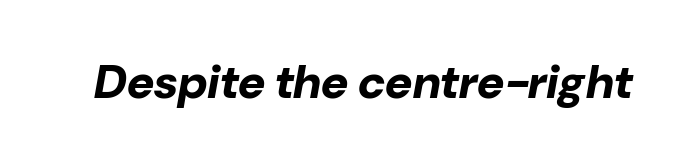
The image shows 47 px bold type, italic (leaning right); set normal letter spacing, not underlined; low stroke contrast and a medium x-height.
